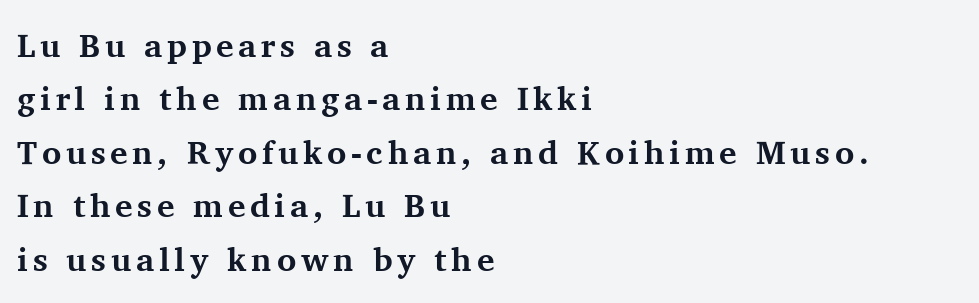
The leading is moderate, giving the passage an even texture. Varying glyph widths throughout — classic text-font behaviour. The gap between lines stays unmarked. The glyphs have the mass of a bold cut.
